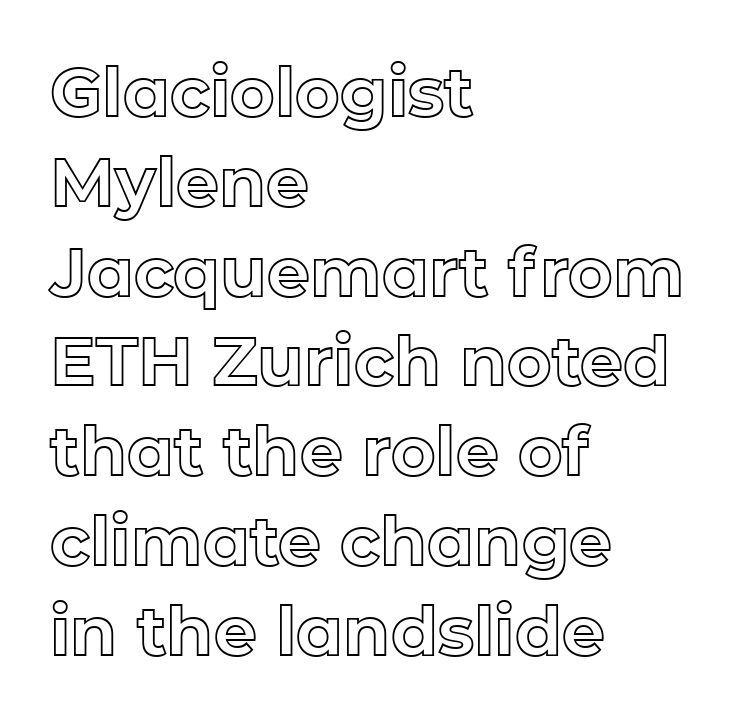
Q: Is the text italic (slanted)? A: No, it is upright.
Q: Is the text underlined? A: No.
Q: How is the paragraph aligned? A: Left-aligned.
Q: Is the spacing between letters normal or unusually wide? A: Normal.
Q: Is the spacing between lines tight, normal or loose? A: Normal.
Q: Width (condensed, normal, or wide)? A: Normal.
Q: x-height? A: Medium.
Q: Monospaced? A: No.
